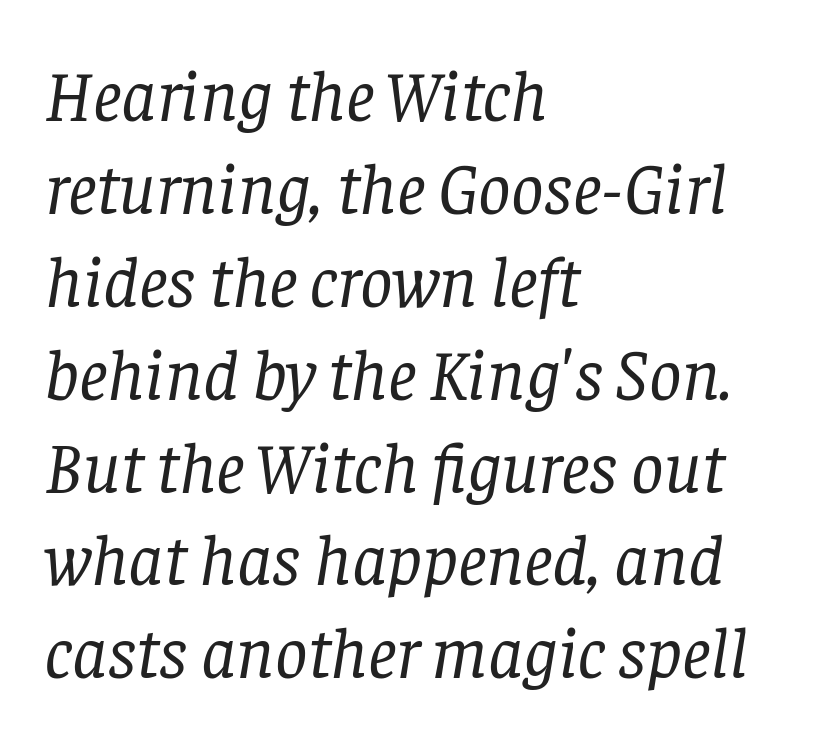
{"serif": "yes", "italic": "yes", "lean": "right", "slant_degrees": 8, "bold": "no", "weight": "regular", "width": "normal", "stroke_contrast": "low", "x_height": "large", "monospaced": "no", "underline": "no", "align": "left", "line_spacing": "normal", "line_spacing_ratio": 1.29, "letter_spacing": "normal", "letter_spacing_em": 0.0, "glyph_px": 72}
